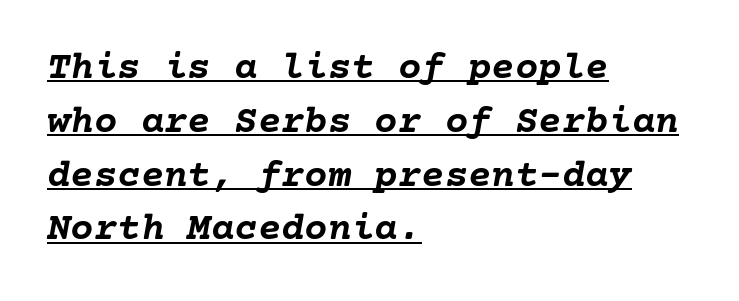
The axis of the letterforms is tilted away from vertical. This is underlined copy, the kind a proofreader might mark for attention. Nobody touched the tracking dial on this one. You'd pick this weight for a headline — it's a proper bold. One-word summary of the alignment: left. The leading is moderate, giving the passage an even texture.
